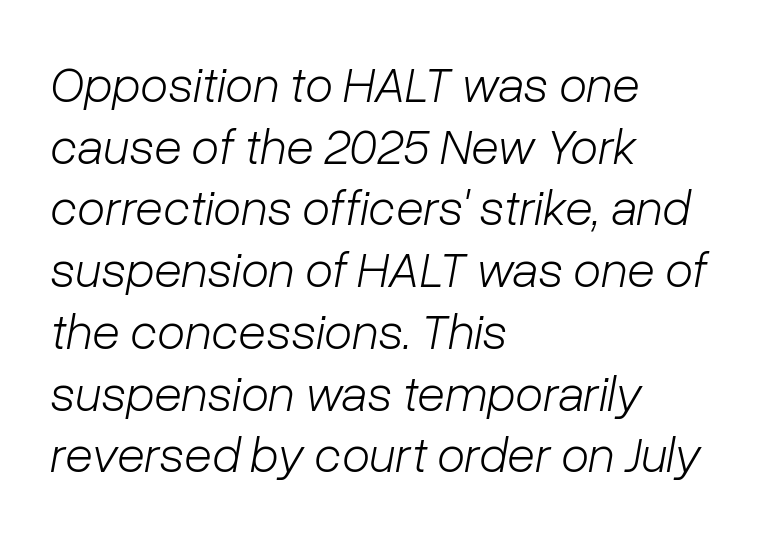
Q: Is the text bold? A: No.
Q: Is the text italic (slanted)? A: Yes, it leans right by about 10 degrees.
Q: Is the text underlined? A: No.
Q: How is the paragraph aligned? A: Left-aligned.
Q: Is the spacing between letters normal or unusually wide? A: Normal.
Q: Width (condensed, normal, or wide)? A: Normal.
Q: Stroke contrast? A: Low.
Q: x-height? A: Medium.
Q: Monospaced? A: No.
